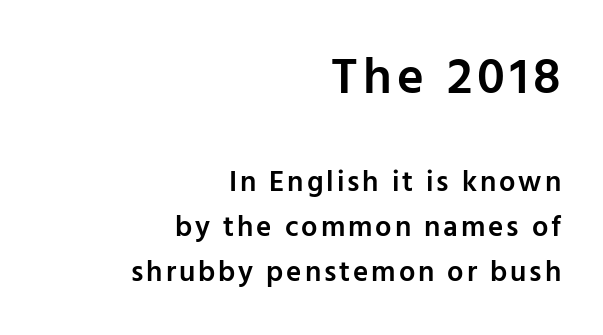
{"serif": "no", "italic": "no", "bold": "semi", "weight": "semibold", "width": "normal", "stroke_contrast": "low", "x_height": "medium", "monospaced": "no", "underline": "no", "align": "right", "line_spacing": "normal", "line_spacing_ratio": 1.55, "larger_block": "first", "size_ratio": 1.76, "glyph_px": 51}
